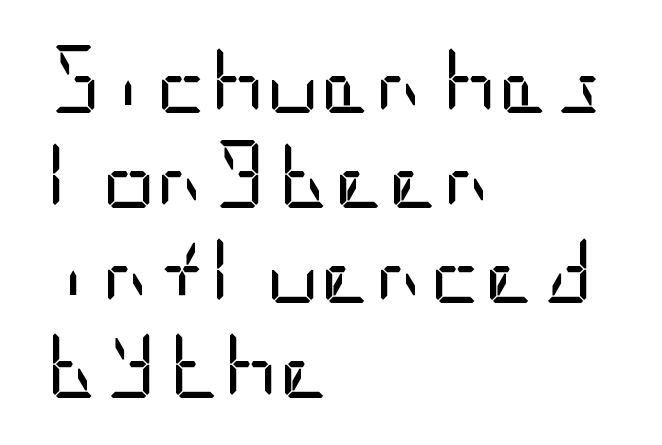
Q: Is the text bold? A: No.
Q: Is the text italic (slanted)? A: No, it is upright.
Q: Is the typeface a serif or a sans-serif typeface? A: Sans-serif.
Q: Is the text underlined? A: No.
Q: How is the paragraph aligned? A: Left-aligned.
Q: Is the spacing between letters normal or unusually wide? A: Normal.
Q: Is the spacing between lines tight, normal or loose? A: Normal.
Q: Width (condensed, normal, or wide)? A: Condensed.
Q: Stroke contrast? A: Low.
Q: x-height? A: Large.
